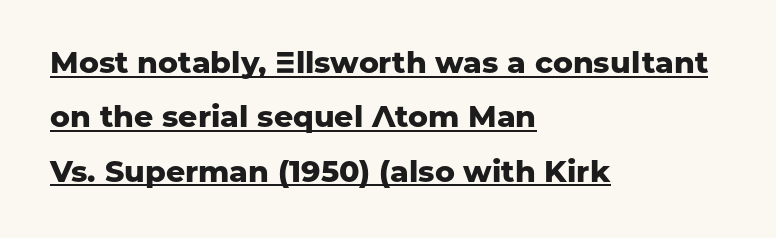
The image shows 30 px heavy sans-serif type, upright; set left-aligned, line spacing 1.81x, normal letter spacing, underlined; low stroke contrast and a medium x-height.
